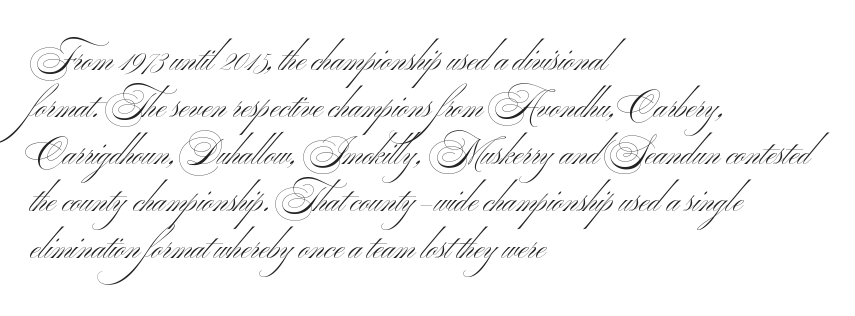
Q: Is the text bold? A: No.
Q: Is the typeface a serif or a sans-serif typeface? A: Sans-serif.
Q: Is the text underlined? A: No.
Q: How is the paragraph aligned? A: Left-aligned.
Q: Is the spacing between letters normal or unusually wide? A: Normal.
Q: Is the spacing between lines tight, normal or loose? A: Normal.
Q: Width (condensed, normal, or wide)? A: Wide.
Q: Stroke contrast? A: Medium.
Q: x-height? A: Small.
Q: Monospaced? A: No.
